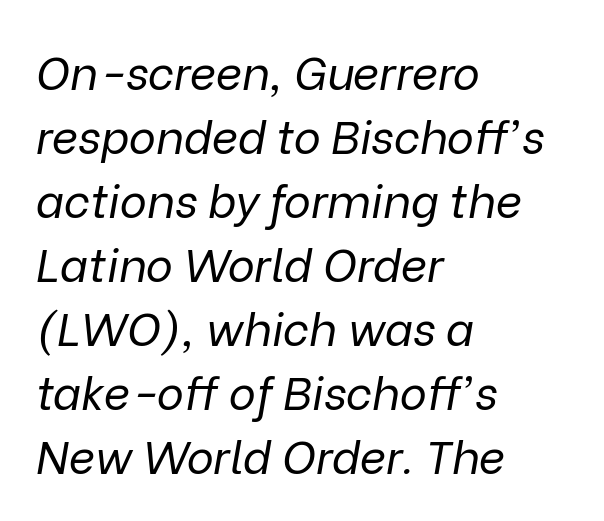
{"italic": "yes", "lean": "right", "slant_degrees": 9, "bold": "no", "weight": "regular", "width": "normal", "stroke_contrast": "low", "x_height": "medium", "monospaced": "no", "underline": "no", "align": "left", "line_spacing": "normal", "line_spacing_ratio": 1.39, "letter_spacing": "normal", "letter_spacing_em": 0.0, "glyph_px": 46}
